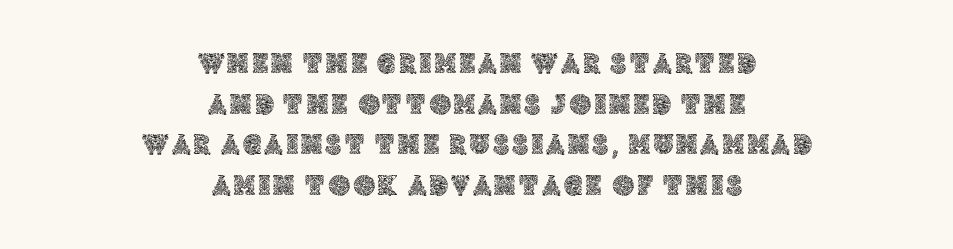
Q: Is the text italic (slanted)? A: No, it is upright.
Q: Is the text underlined? A: No.
Q: How is the paragraph aligned? A: Centered.
Q: Is the spacing between lines tight, normal or loose? A: Normal.
Q: Width (condensed, normal, or wide)? A: Normal.
Q: x-height? A: Large.
Q: Monospaced? A: No.
